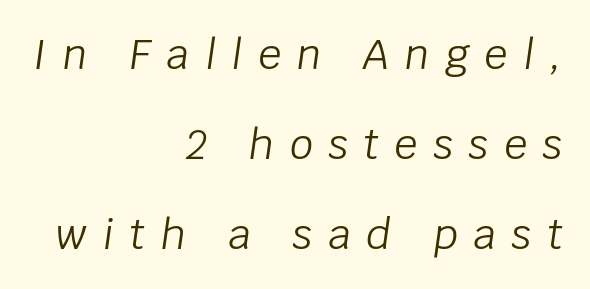
Leading: increased. Is the stroke heavy? The answer is a plain regular-or-lighter. The whole block is typeset with a tilt. The passage shown is typed in a proportional face where columns would drift.
